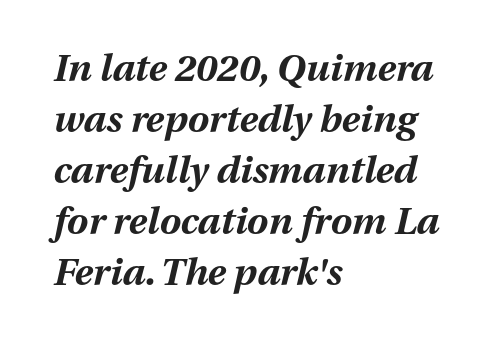
{"italic": "yes", "lean": "right", "slant_degrees": 13, "bold": "yes", "weight": "bold", "width": "normal", "stroke_contrast": "medium", "x_height": "medium", "monospaced": "no", "underline": "no", "align": "left", "line_spacing": "normal", "line_spacing_ratio": 1.34, "letter_spacing": "normal", "letter_spacing_em": 0.0, "glyph_px": 38}
